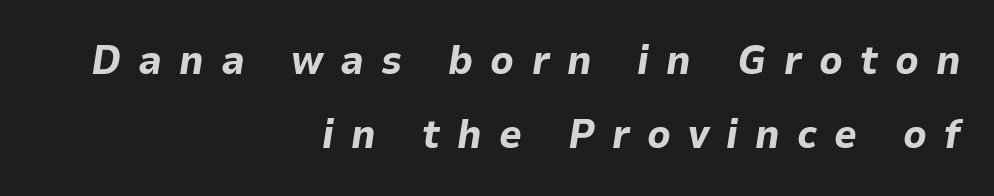
Q: Is the text bold? A: Yes.
Q: Is the text italic (slanted)? A: Yes, it leans right by about 9 degrees.
Q: Is the text underlined? A: No.
Q: How is the paragraph aligned? A: Right-aligned.
Q: Is the spacing between letters normal or unusually wide? A: Unusually wide.
Q: Width (condensed, normal, or wide)? A: Normal.
Q: Stroke contrast? A: Low.
Q: x-height? A: Medium.
Q: Monospaced? A: No.
